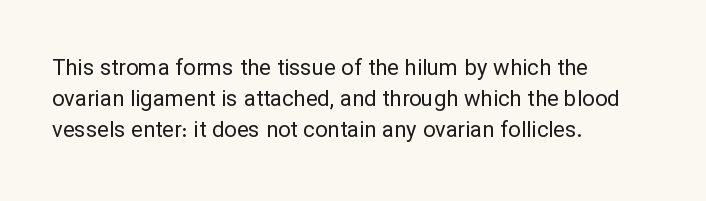
The image shows 22 px text type, upright; set left-aligned, normal line spacing (1.4x), normal letter spacing, not underlined.
